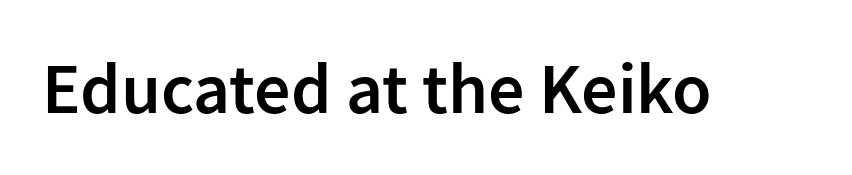
The image shows 72 px semibold sans-serif type, upright; set normal letter spacing, not underlined; low stroke contrast and a medium x-height.
